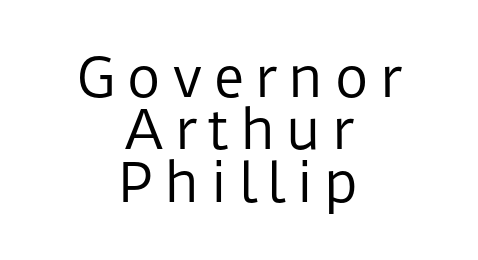
In terms of letterspacing, this is a distinctly airy, spread setting. The type family on display is of the sans-serif kind. What's the leading like? Squeezed, with rows nearly overlapping. Each row of text sits above clean, open space. Horizontal alignment here is central, giving a formal, balanced look.
